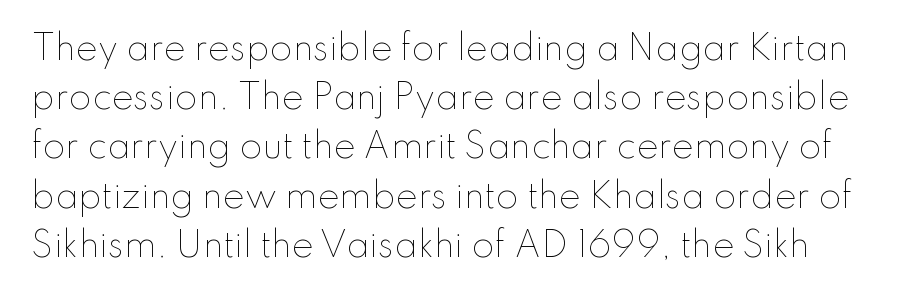
Q: Is the text bold? A: No.
Q: Is the text italic (slanted)? A: No, it is upright.
Q: Is the text underlined? A: No.
Q: Is the spacing between letters normal or unusually wide? A: Normal.
Q: Is the spacing between lines tight, normal or loose? A: Normal.
Q: Width (condensed, normal, or wide)? A: Normal.
Q: Stroke contrast? A: Low.
Q: x-height? A: Small.
Q: Monospaced? A: No.
